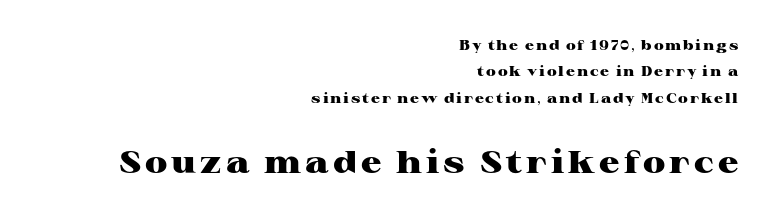
The face used here is proportionally spaced, like ordinary book or web type. The glyphs are unaccompanied by any horizontal stroke below them. Line endings align vertically; line beginnings do not. Heavy-handed strokes throughout: this text is bold.
